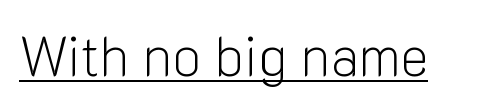
The image shows 54 px light sans-serif type, upright; set normal letter spacing, underlined; low stroke contrast and a medium x-height.
